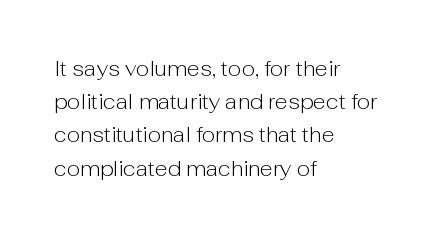
The image shows 21 px text type, upright; set left-aligned, normal line spacing (1.58x), normal letter spacing, not underlined.
